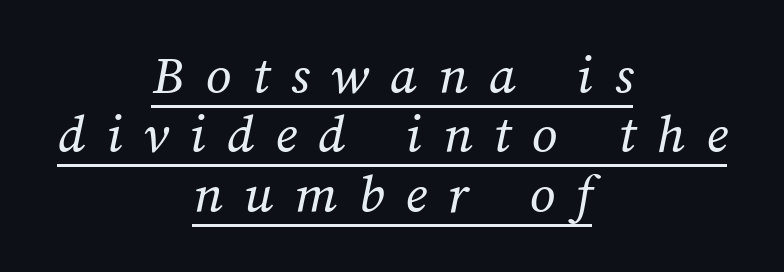
The image shows 56 px regular-weight type; set centered, tight line spacing (1.06x), unusually wide letter spacing (+0.38 em), underlined; medium stroke contrast and a medium x-height.
